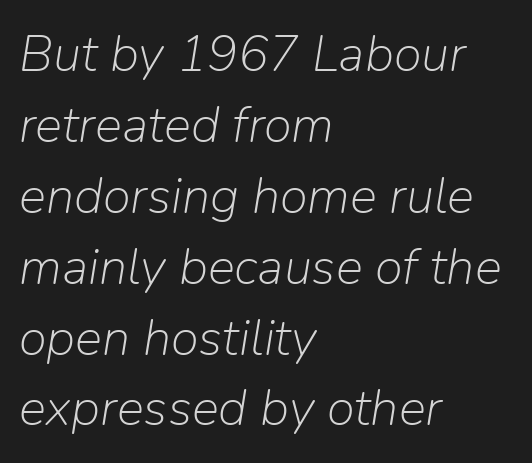
Q: Is the text bold? A: No.
Q: Is the text italic (slanted)? A: Yes, it leans right by about 9 degrees.
Q: Is the text underlined? A: No.
Q: How is the paragraph aligned? A: Left-aligned.
Q: Is the spacing between letters normal or unusually wide? A: Normal.
Q: Is the spacing between lines tight, normal or loose? A: Normal.
Q: Width (condensed, normal, or wide)? A: Normal.
Q: Stroke contrast? A: Low.
Q: x-height? A: Medium.
Q: Monospaced? A: No.
